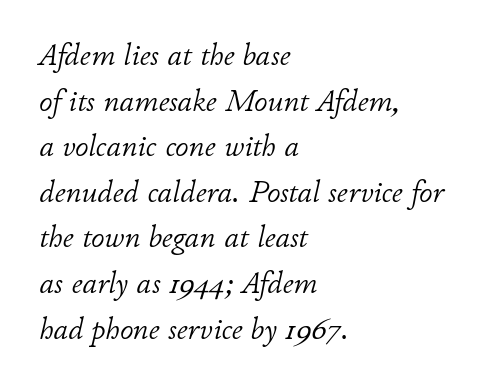
The type is set solid horizontally, with unmodified tracking. The font's italic variant was chosen for this text. This rendering uses left alignment, leaving the right contour irregular. The rows are spaced the way most documents space them. The passage shown is not bold in any degree. Varying glyph widths throughout — classic text-font behaviour.
